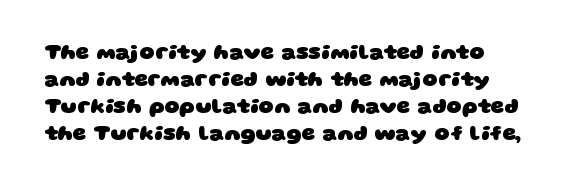
The image shows 21 px bold type; set normal line spacing (1.28x), normal letter spacing, not underlined.
